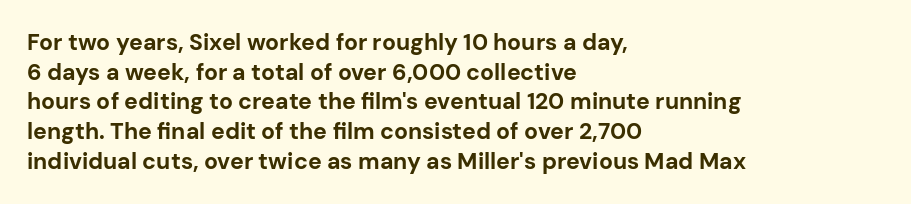
Is there any slant? The stems are plumb. Nothing unusual about the tracking: characters are spaced as the font intends. These words are printed bold, with thick strokes throughout. Evenly set lines give the paragraph a standard silhouette.
